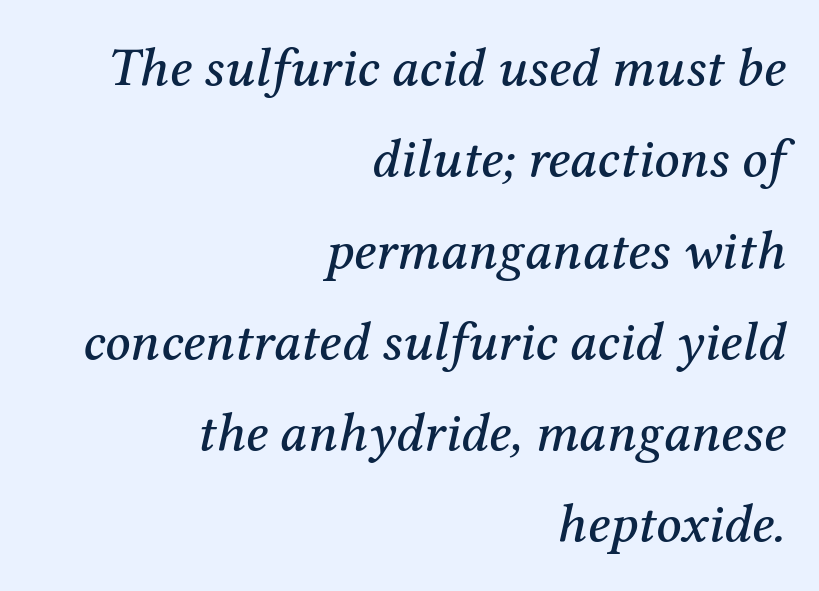
The image shows 55 px serif type, italic (leaning right); set right-aligned, normal line spacing (1.66x), normal letter spacing, not underlined; medium stroke contrast and a medium x-height.
